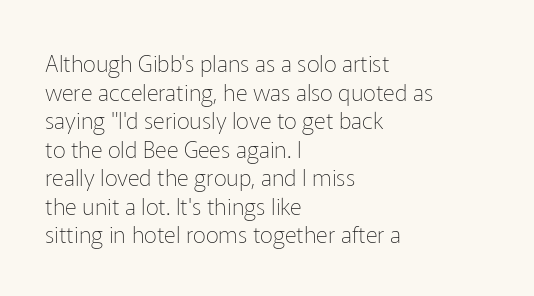
Q: Is the text bold? A: No.
Q: Is the text italic (slanted)? A: No, it is upright.
Q: Is the text underlined? A: No.
Q: How is the paragraph aligned? A: Left-aligned.
Q: Is the spacing between letters normal or unusually wide? A: Normal.
